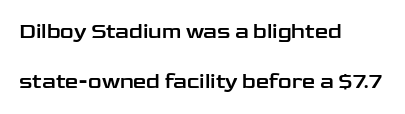
A clean baseline with only descenders dipping below it. The font's upright variant was chosen for this text. The passage shown has conventional tracking throughout. Does the leading feel generous? Absolutely, it's lavish. Notice how the passage keeps a crisp vertical edge on the left only.
